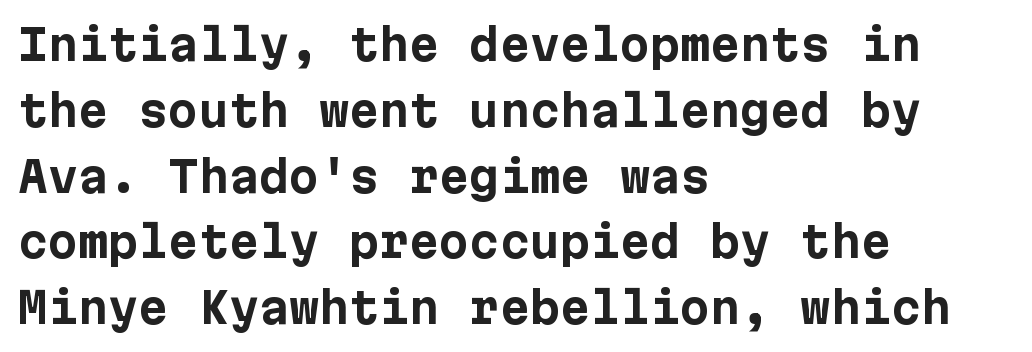
Q: Is the text bold? A: Yes.
Q: Is the text italic (slanted)? A: No, it is upright.
Q: Is the typeface a serif or a sans-serif typeface? A: Sans-serif.
Q: Is the text underlined? A: No.
Q: How is the paragraph aligned? A: Left-aligned.
Q: Is the spacing between letters normal or unusually wide? A: Normal.
Q: Is the spacing between lines tight, normal or loose? A: Normal.
Q: Width (condensed, normal, or wide)? A: Normal.
Q: Stroke contrast? A: Low.
Q: x-height? A: Medium.
